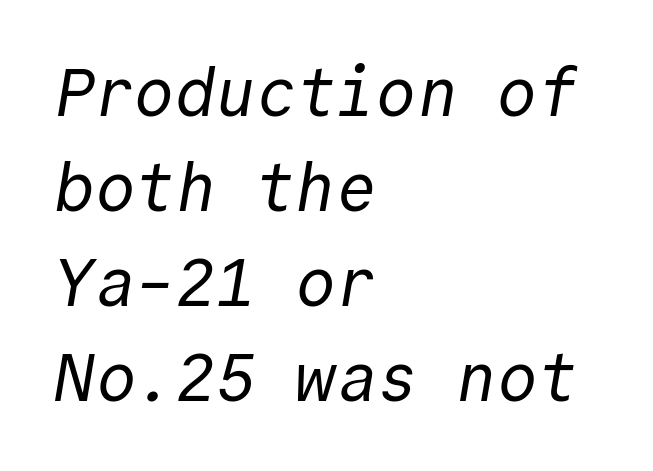
The passage shown has conventional tracking throughout. A sans-serif font was chosen for this passage. Weight: not bold — regular or lighter. The rendering uses a moderate line-height, typical for paragraphs.
